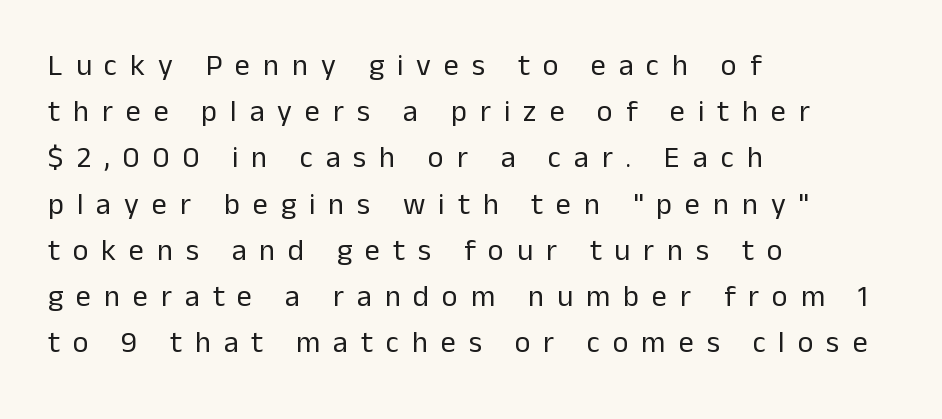
The string is rendered with underlining switched off. Loose tracking; the words dissolve into strings of separated letters. The ragged edge is on the right, which tells us the setting is flush left. Evenly set lines give the paragraph a standard silhouette. On a weight scale, this lands at 450 or below. Typographically, this falls in the sans-serif category.
